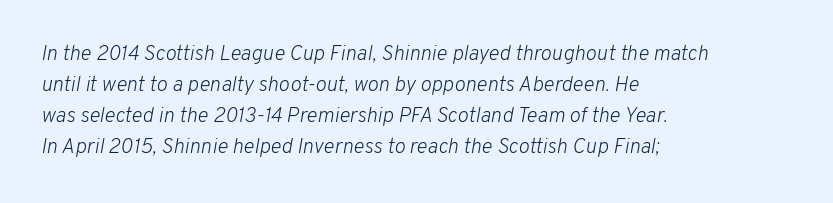
Q: Is the text bold? A: No.
Q: Is the text italic (slanted)? A: Yes, it leans right by about 10 degrees.
Q: Is the text underlined? A: No.
Q: How is the paragraph aligned? A: Left-aligned.
Q: Is the spacing between letters normal or unusually wide? A: Normal.
Q: Is the spacing between lines tight, normal or loose? A: Normal.
